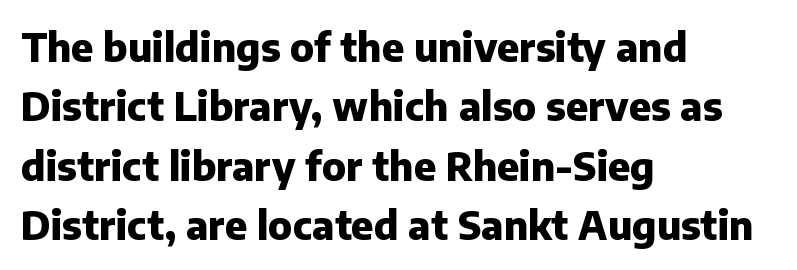
Q: Is the text bold? A: Yes.
Q: Is the text italic (slanted)? A: No, it is upright.
Q: Is the typeface a serif or a sans-serif typeface? A: Sans-serif.
Q: Is the text underlined? A: No.
Q: How is the paragraph aligned? A: Left-aligned.
Q: Is the spacing between letters normal or unusually wide? A: Normal.
Q: Is the spacing between lines tight, normal or loose? A: Normal.
Q: Width (condensed, normal, or wide)? A: Normal.
Q: Stroke contrast? A: Low.
Q: x-height? A: Medium.
Q: Monospaced? A: No.
